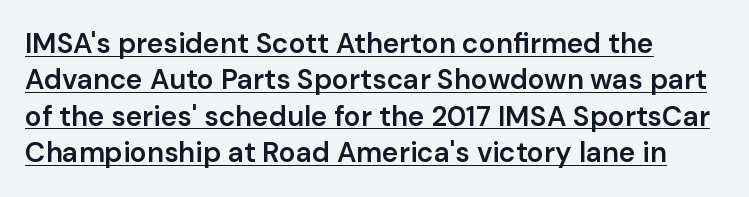
The rows are spaced the way most documents space them. Designer's note — italics off, roman on. The rendering keeps characters at their native spacing. As a designer I'd log this as weight 600, semibold.
